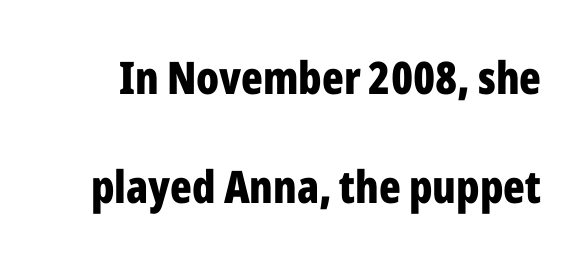
Q: Is the text bold? A: Yes.
Q: Is the text italic (slanted)? A: No, it is upright.
Q: Is the typeface a serif or a sans-serif typeface? A: Sans-serif.
Q: Is the text underlined? A: No.
Q: Is the spacing between letters normal or unusually wide? A: Normal.
Q: Is the spacing between lines tight, normal or loose? A: Loose.
Q: Width (condensed, normal, or wide)? A: Condensed.
Q: Stroke contrast? A: Low.
Q: x-height? A: Medium.
Q: Monospaced? A: No.
